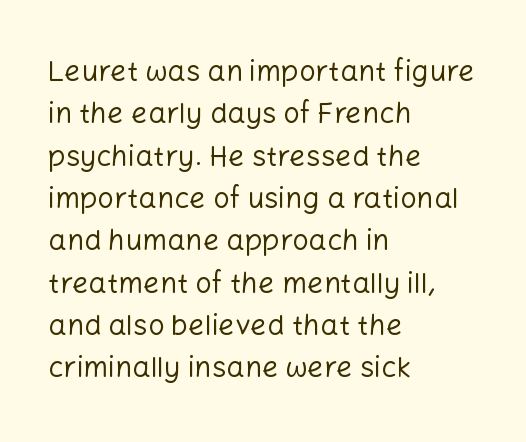
Quick note: not italic, upright. Nobody touched the tracking dial on this one. Teacher's note: observe the even left margin — that is flush-left alignment. No heavy texture on the line: the type isn't bold. Serifs: no, the terminals of the letterforms are clean. Each letter keeps its own natural width here, so spacing adapts to shape.
